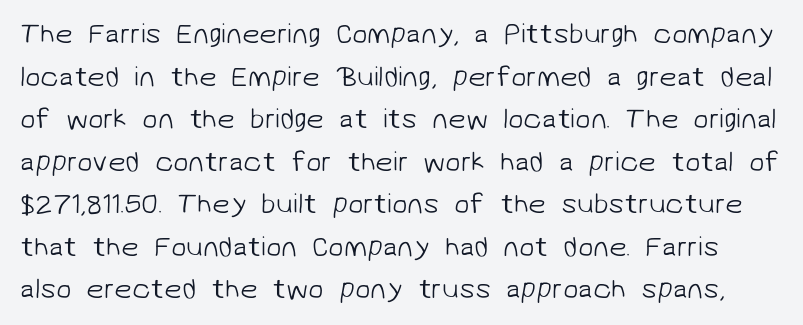
Q: Is the text bold? A: No.
Q: Is the typeface a serif or a sans-serif typeface? A: Sans-serif.
Q: Is the text underlined? A: No.
Q: Is the spacing between letters normal or unusually wide? A: Normal.
Q: Is the spacing between lines tight, normal or loose? A: Normal.
Q: Width (condensed, normal, or wide)? A: Normal.
Q: Stroke contrast? A: Low.
Q: x-height? A: Medium.
Q: Monospaced? A: No.
